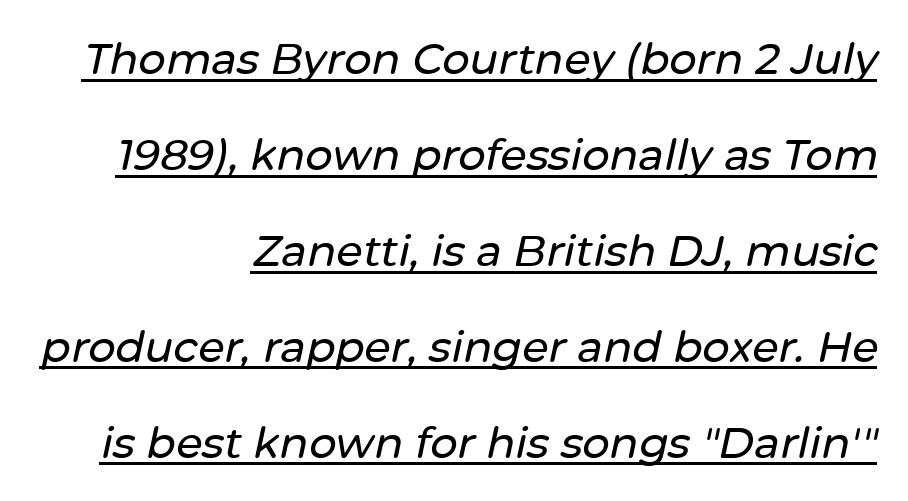
The image shows 43 px text type, italic (leaning right); set right-aligned, loose line spacing (2.23x), normal letter spacing, underlined; low stroke contrast and a medium x-height.
